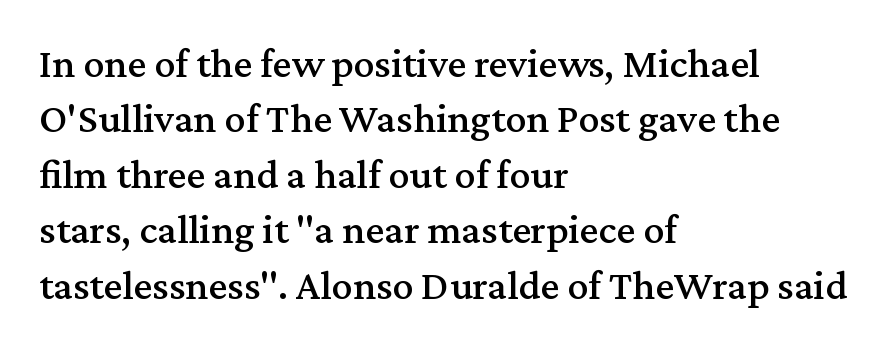
Q: Is the text italic (slanted)? A: No, it is upright.
Q: Is the typeface a serif or a sans-serif typeface? A: Serif.
Q: Is the text underlined? A: No.
Q: How is the paragraph aligned? A: Left-aligned.
Q: Is the spacing between letters normal or unusually wide? A: Normal.
Q: Is the spacing between lines tight, normal or loose? A: Normal.
Q: Width (condensed, normal, or wide)? A: Normal.
Q: Stroke contrast? A: Medium.
Q: x-height? A: Medium.
Q: Monospaced? A: No.
